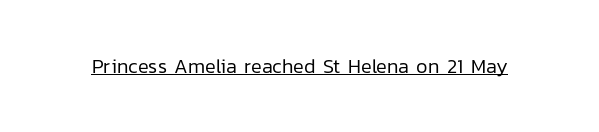
Between one letter and the next there's only the usual sliver of space. A roman cut, with each character standing at attention. The rendered words wear a rule along their underside. Heaviness? Minimal to ordinary, like unemphasized prose.
